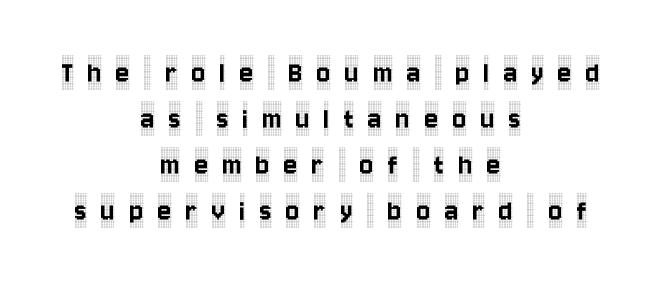
{"serif": "yes", "italic": "no", "width": "condensed", "x_height": "large", "monospaced": "no", "underline": "no", "align": "center", "line_spacing": "normal", "line_spacing_ratio": 1.44, "letter_spacing": "wide", "letter_spacing_em": 0.45, "glyph_px": 32}
